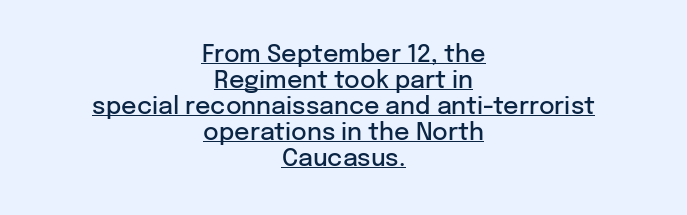
The image shows 24 px text type, upright; set centered, tight line spacing (1.08x), normal letter spacing, underlined.
